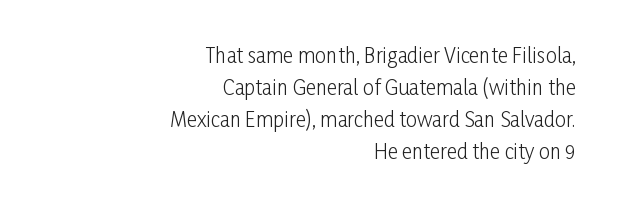
The image shows 20 px text type, upright; set right-aligned, normal line spacing (1.6x), normal letter spacing, not underlined.
